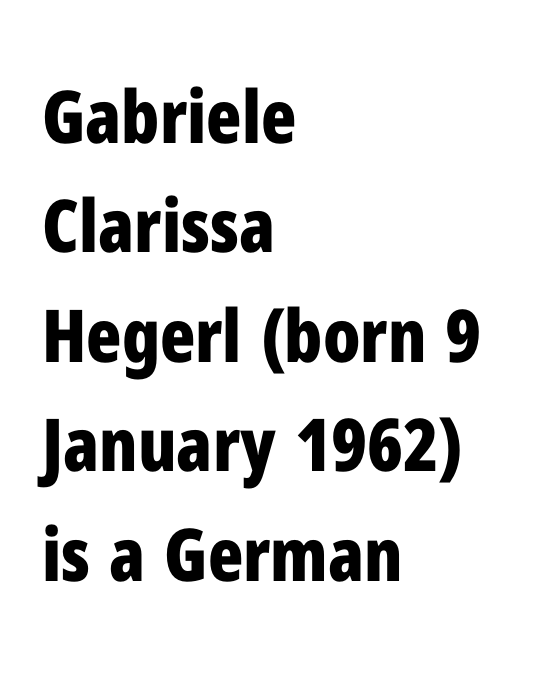
Q: Is the text bold? A: Yes.
Q: Is the text italic (slanted)? A: No, it is upright.
Q: Is the typeface a serif or a sans-serif typeface? A: Sans-serif.
Q: Is the text underlined? A: No.
Q: How is the paragraph aligned? A: Left-aligned.
Q: Is the spacing between letters normal or unusually wide? A: Normal.
Q: Is the spacing between lines tight, normal or loose? A: Normal.
Q: Width (condensed, normal, or wide)? A: Condensed.
Q: Stroke contrast? A: Low.
Q: x-height? A: Medium.
Q: Monospaced? A: No.
